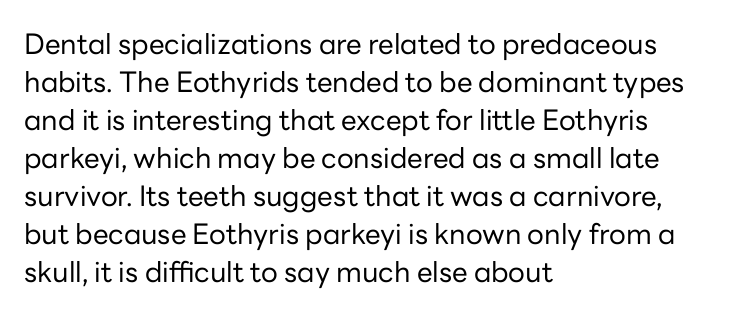
The face used here is rendered with its standard letterfit. Every character sits straight up, as roman type does. Baseline-to-baseline distance is the conventional proportion of letter height. These glyphs show unthickened strokes, regular width or finer. This is sans-serif lettering, the kind often seen on screens and signage. Check the space under the baseline: it is left empty.
